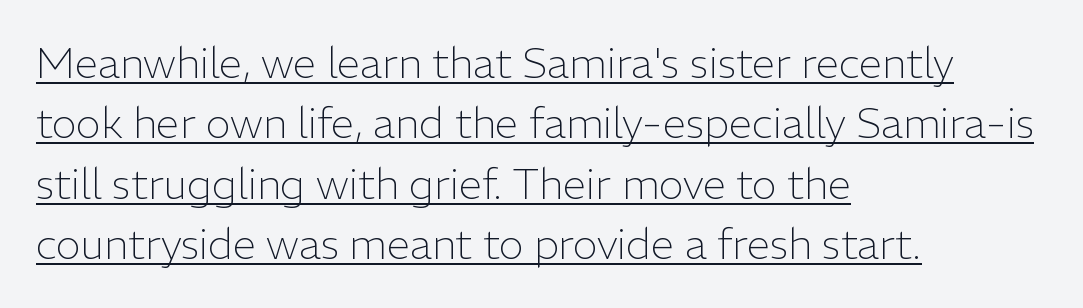
Q: Is the text bold? A: No.
Q: Is the text italic (slanted)? A: No, it is upright.
Q: Is the typeface a serif or a sans-serif typeface? A: Sans-serif.
Q: Is the text underlined? A: Yes.
Q: How is the paragraph aligned? A: Left-aligned.
Q: Is the spacing between letters normal or unusually wide? A: Normal.
Q: Is the spacing between lines tight, normal or loose? A: Normal.
Q: Width (condensed, normal, or wide)? A: Normal.
Q: Stroke contrast? A: Low.
Q: x-height? A: Medium.
Q: Monospaced? A: No.
